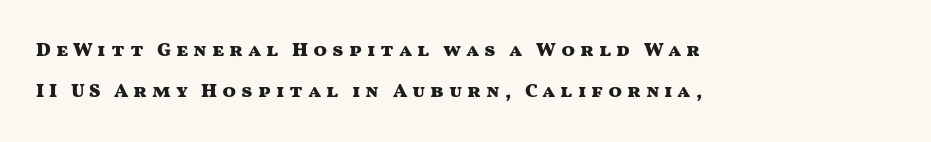
Q: Is the text bold? A: Yes.
Q: Is the text italic (slanted)? A: No, it is upright.
Q: Is the text underlined? A: No.
Q: How is the paragraph aligned? A: Left-aligned.
Q: Is the spacing between letters normal or unusually wide? A: Unusually wide.
Q: Is the spacing between lines tight, normal or loose? A: Loose.
